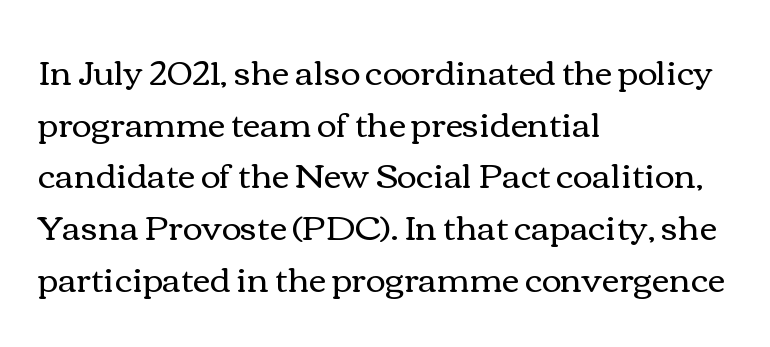
Q: Is the text bold? A: No.
Q: Is the text italic (slanted)? A: No, it is upright.
Q: Is the text underlined? A: No.
Q: How is the paragraph aligned? A: Left-aligned.
Q: Is the spacing between letters normal or unusually wide? A: Normal.
Q: Is the spacing between lines tight, normal or loose? A: Normal.
Q: Width (condensed, normal, or wide)? A: Wide.
Q: Stroke contrast? A: Medium.
Q: x-height? A: Medium.
Q: Monospaced? A: No.
